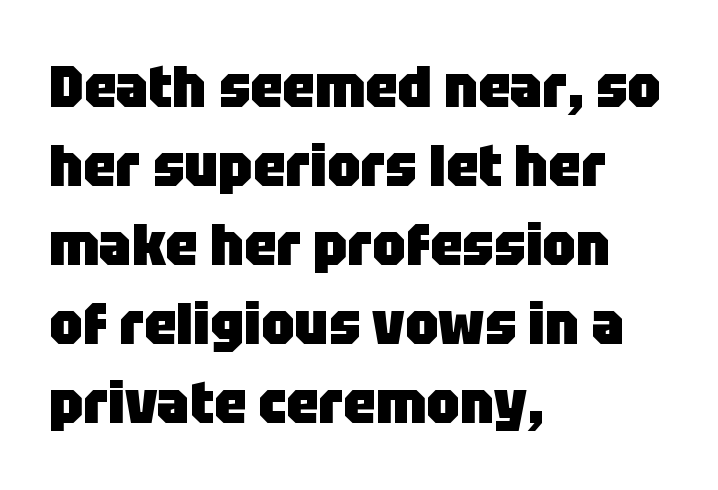
Q: Is the text bold? A: Yes.
Q: Is the text italic (slanted)? A: No, it is upright.
Q: Is the typeface a serif or a sans-serif typeface? A: Sans-serif.
Q: Is the text underlined? A: No.
Q: How is the paragraph aligned? A: Left-aligned.
Q: Is the spacing between letters normal or unusually wide? A: Normal.
Q: Is the spacing between lines tight, normal or loose? A: Normal.
Q: Width (condensed, normal, or wide)? A: Normal.
Q: Stroke contrast? A: Low.
Q: x-height? A: Large.
Q: Monospaced? A: No.
